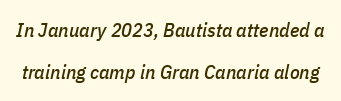
The image shows 20 px text type, italic (leaning right); set loose line spacing (2.1x), normal letter spacing, not underlined.
